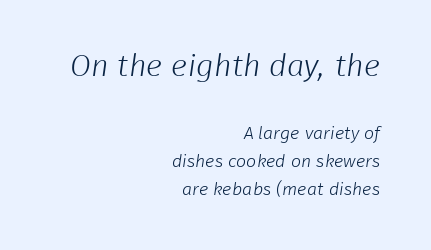
Evenly set lines give the paragraph a standard silhouette. The line texture is even and compact thanks to regular tracking. A student would call this right alignment; a typographer would say flush right, rag left. Note: larger setting up top, smaller setting below.
